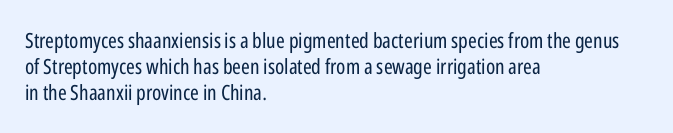
The image shows 21 px text type, upright; set left-aligned, normal line spacing (1.25x), normal letter spacing, not underlined.
